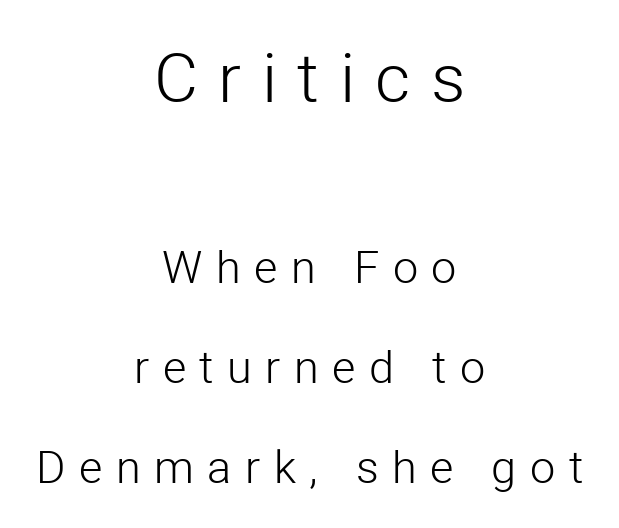
Q: Is the text bold? A: No.
Q: Is the text italic (slanted)? A: No, it is upright.
Q: Is the typeface a serif or a sans-serif typeface? A: Sans-serif.
Q: Is the text underlined? A: No.
Q: How is the paragraph aligned? A: Centered.
Q: Is the spacing between letters normal or unusually wide? A: Unusually wide.
Q: Is the spacing between lines tight, normal or loose? A: Loose.
Q: Which block of text is set in a larger size, the first (top) or the second (bottom)? A: The first (top) one.
Q: Width (condensed, normal, or wide)? A: Normal.
Q: Stroke contrast? A: Low.
Q: x-height? A: Medium.
Q: Monospaced? A: No.
